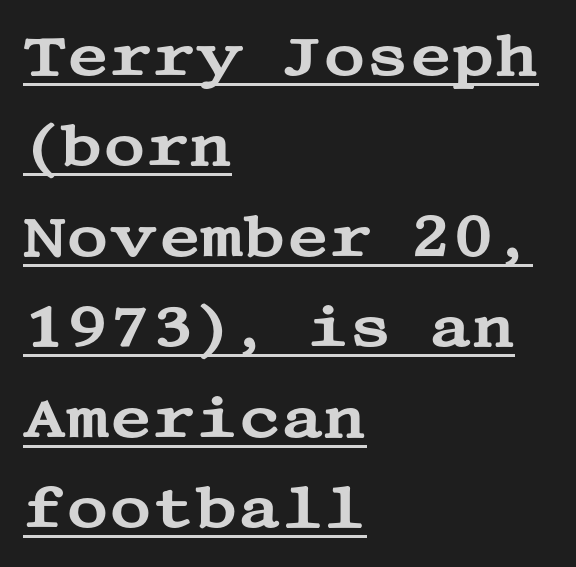
Q: Is the text italic (slanted)? A: No, it is upright.
Q: Is the typeface a serif or a sans-serif typeface? A: Serif.
Q: Is the text underlined? A: Yes.
Q: How is the paragraph aligned? A: Left-aligned.
Q: Is the spacing between letters normal or unusually wide? A: Normal.
Q: Is the spacing between lines tight, normal or loose? A: Normal.
Q: Width (condensed, normal, or wide)? A: Wide.
Q: Stroke contrast? A: Medium.
Q: x-height? A: Large.
